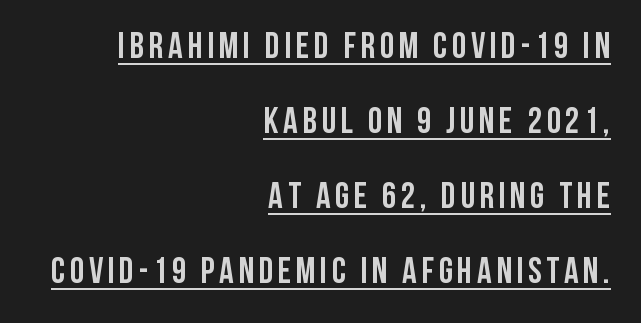
Q: Is the text bold? A: Yes.
Q: Is the text italic (slanted)? A: No, it is upright.
Q: Is the typeface a serif or a sans-serif typeface? A: Sans-serif.
Q: Is the text underlined? A: Yes.
Q: How is the paragraph aligned? A: Right-aligned.
Q: Is the spacing between lines tight, normal or loose? A: Loose.
Q: Width (condensed, normal, or wide)? A: Condensed.
Q: Stroke contrast? A: Low.
Q: x-height? A: Large.
Q: Monospaced? A: No.
